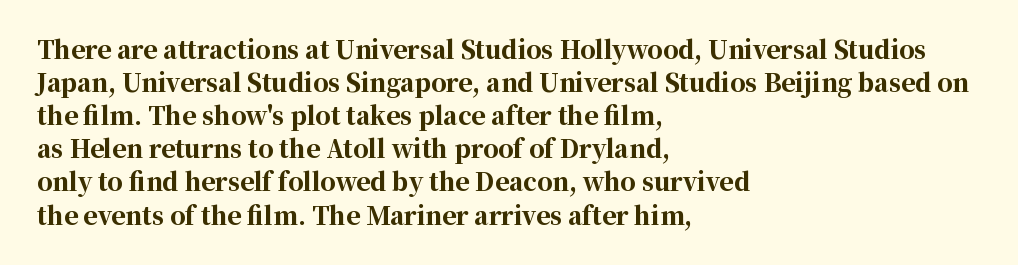
These lines keep a tight, regular rhythm from letter to letter. Heavy-handed strokes throughout: this text is bold. A normal amount of white space separates one row of letters from the next. The font's upright variant was chosen for this text. The string is rendered with underlining switched off. Which margin do the lines hug? The left one — the right edge is uneven.
